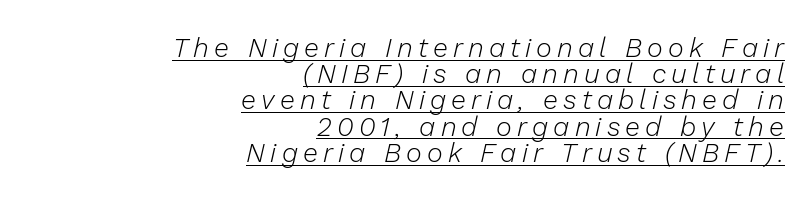
In designer terms, the underline attribute is active on this setting. Interline gaps are noticeably narrow in this sample. On a weight scale, this lands at 450 or below. The lines in this sample share a right terminus and differ only in where they begin. The face used here has a pronounced slope to its letters.
